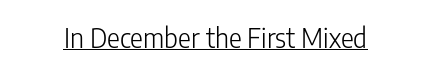
Vertical stems look standard width or narrower in stroke. This sample carries an underscore along the baseline area. Notice how the stems are strictly vertical — no italics here. Spacing between characters is what you'd get straight out of the box.
